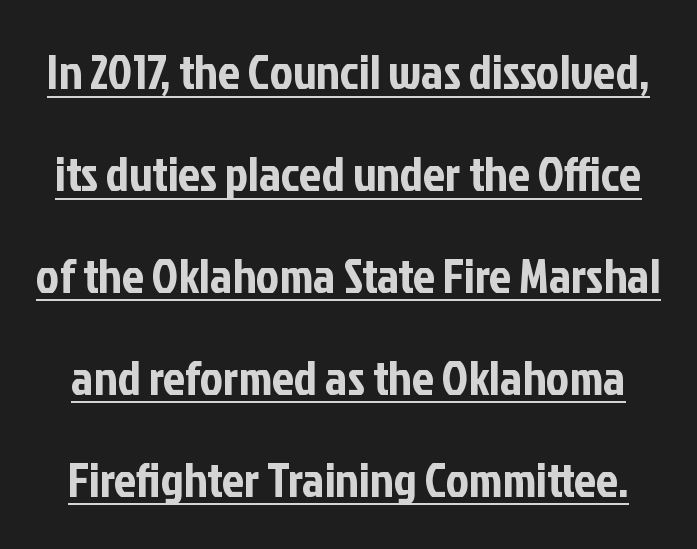
In designer terms, the underline attribute is active on this setting. Do the characters align in a grid? No, the font is proportional. A typesetter would call this zero additional tracking. Summary of vertical rhythm: relaxed, with wide interline spacing. A roman cut, with each character standing at attention. Are there feet on the stems? There aren't — it's a sans.
